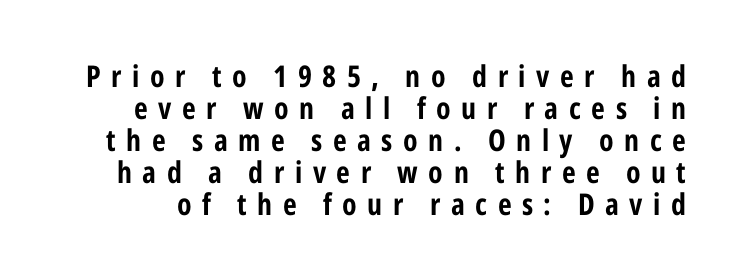
The image shows 30 px bold, condensed sans-serif type, upright; set tight line spacing (1.07x), unusually wide letter spacing (+0.35 em), not underlined; low stroke contrast and a medium x-height.
